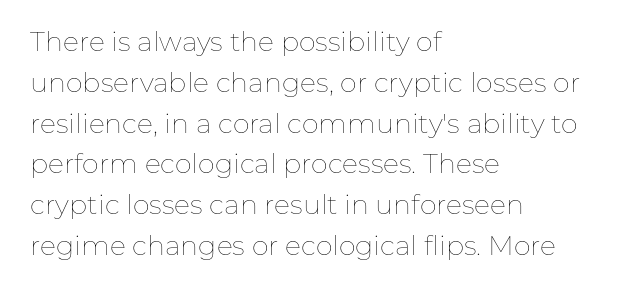
The passage shown stacks its lines at a standard gap. Plain, unruled lines of type. Summary of weight: not heavy and not bold. The rendering keeps characters at their native spacing. Notice how the stems are strictly vertical — no italics here.
